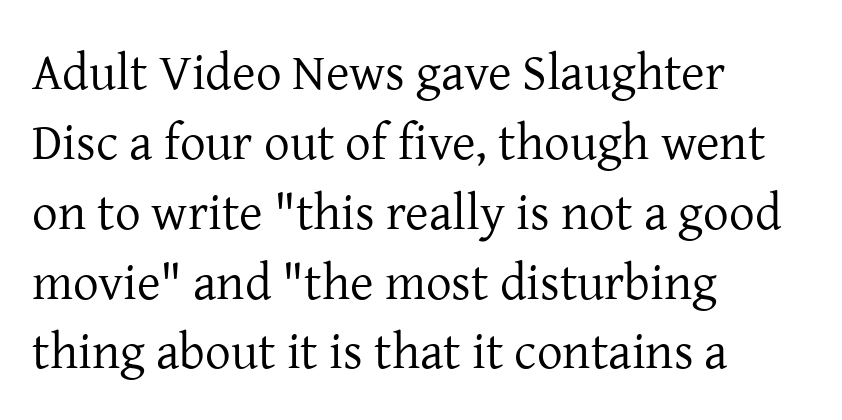
{"serif": "yes", "italic": "no", "bold": "no", "weight": "regular", "width": "normal", "stroke_contrast": "low", "x_height": "medium", "monospaced": "no", "underline": "no", "align": "left", "line_spacing": "normal", "line_spacing_ratio": 1.37, "letter_spacing": "normal", "letter_spacing_em": 0.0, "glyph_px": 51}
